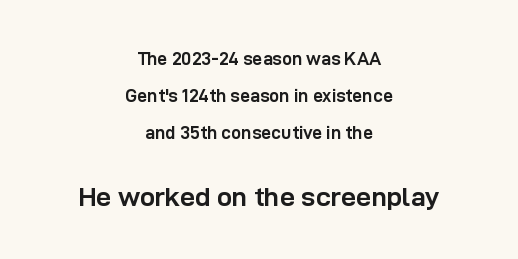
What stands out about the letter spacing? Nothing — it is the standard amount. Every letter is thick-stroked: bold, no question. Lines of text with bare space underneath. The space between consecutive lines is lavish. Whoever set this made the second block the dominant, larger element. Centered paragraph, ragged on both sides.
